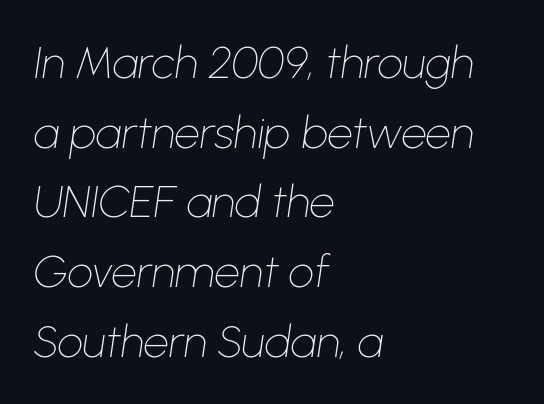
{"italic": "yes", "lean": "right", "slant_degrees": 8, "bold": "no", "weight": "thin", "width": "normal", "stroke_contrast": "low", "x_height": "medium", "monospaced": "no", "underline": "no", "align": "left", "line_spacing": "normal", "line_spacing_ratio": 1.55, "letter_spacing": "normal", "letter_spacing_em": 0.0, "glyph_px": 45}
